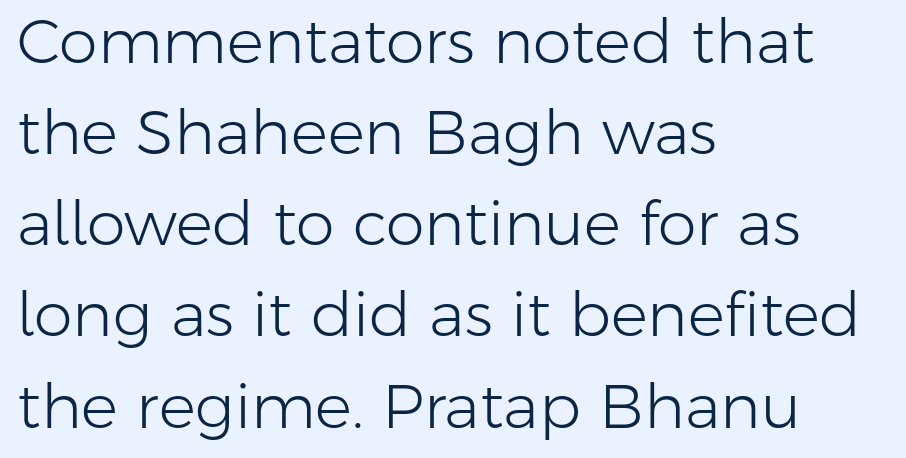
The image shows 62 px light sans-serif type, upright; set left-aligned, normal line spacing (1.47x), normal letter spacing, not underlined; low stroke contrast and a medium x-height.
